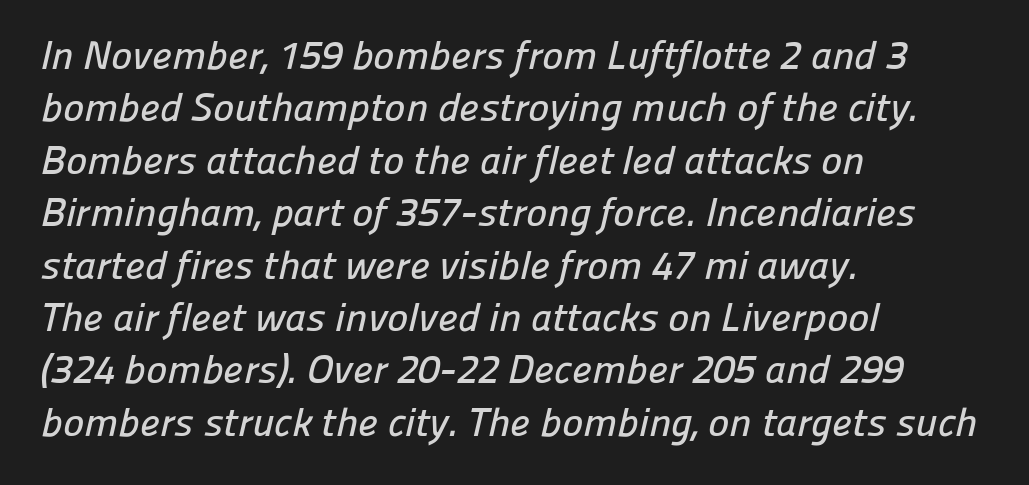
The passage shown is typed in a proportional face where columns would drift. Horizontal bands of white between lines are of average thickness. One-word summary of the alignment: left. The specimen omits any rule beneath the text block's lines.
